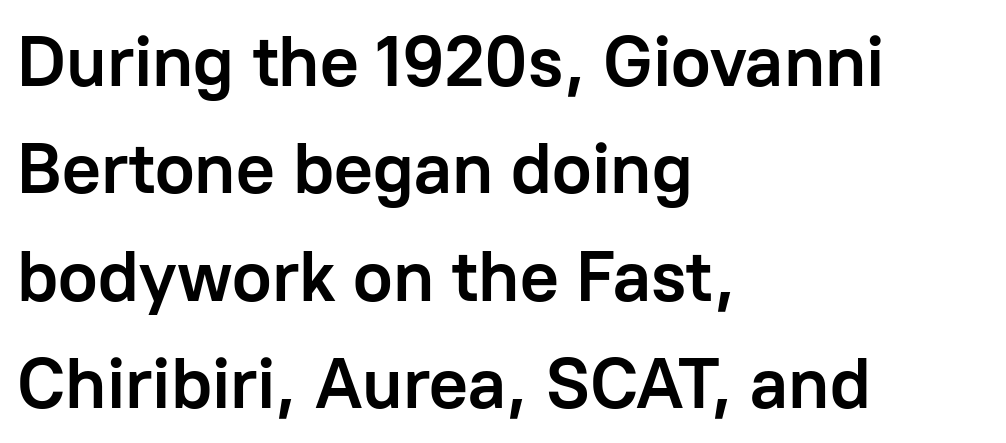
Chunky letters — that's bold for sure. Letter spacing: default. If you drew a line through each stem, it would be perfectly vertical. Typeset ragged right — the left edge is the straight one.
